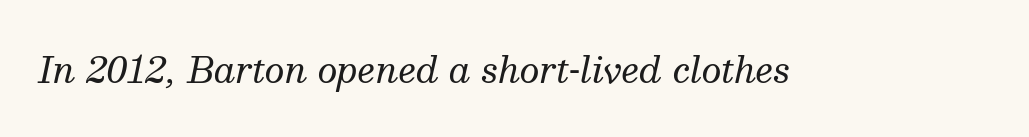
{"serif": "yes", "italic": "yes", "lean": "right", "slant_degrees": 13, "bold": "no", "weight": "regular", "width": "normal", "stroke_contrast": "medium", "x_height": "medium", "monospaced": "no", "underline": "no", "letter_spacing": "normal", "letter_spacing_em": 0.0, "glyph_px": 35}
